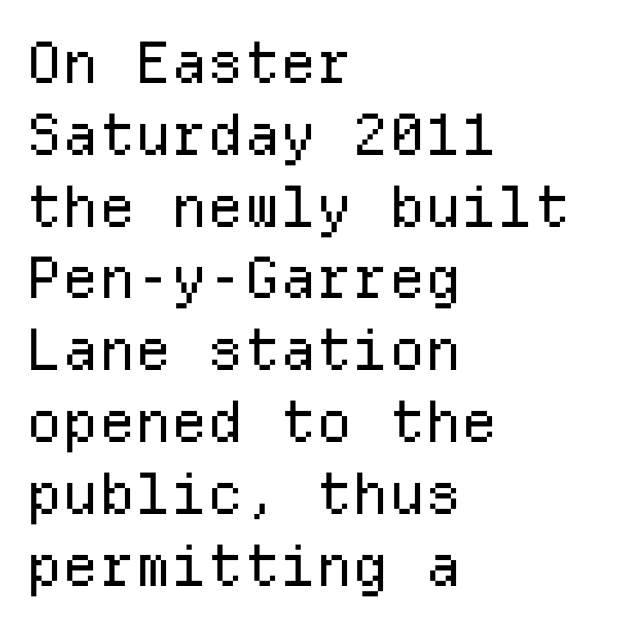
{"serif": "no", "italic": "no", "bold": "no", "weight": "regular", "width": "normal", "stroke_contrast": "low", "x_height": "medium", "monospaced": "yes", "underline": "no", "align": "left", "line_spacing": "normal", "line_spacing_ratio": 1.26, "letter_spacing": "normal", "letter_spacing_em": 0.0, "glyph_px": 57}
